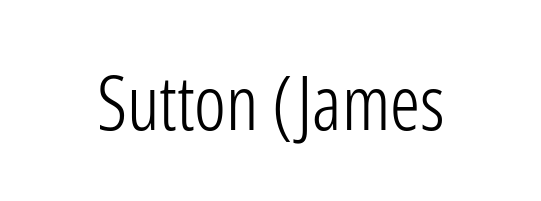
The font family rendered here belongs to the sans-serif group. Character widths vary here, with narrow letters taking less room than wide ones. The baseline area is clear. Upright lettering throughout. Compared with typical body copy, the letter spacing here is the same. Unbolded letterforms with no extra heft.
